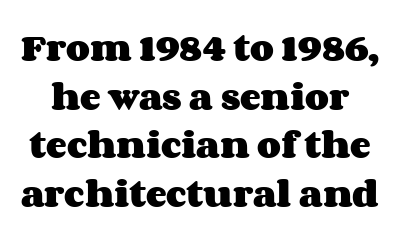
These lines sit exactly where default settings would place them. Any mark beneath the type? The region is blank. Does the weight exceed regular? Yes, all the way to bold. Character widths vary here, with narrow letters taking less room than wide ones.
